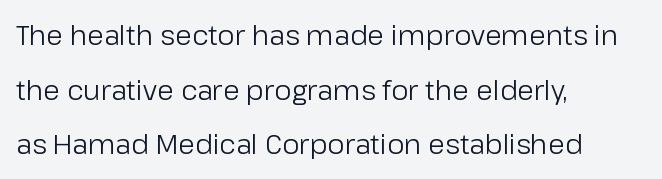
{"italic": "no", "bold": "no", "underline": "no", "align": "left", "line_spacing": "loose", "line_spacing_ratio": 2.02, "letter_spacing": "normal", "letter_spacing_em": 0.0, "glyph_px": 27}
